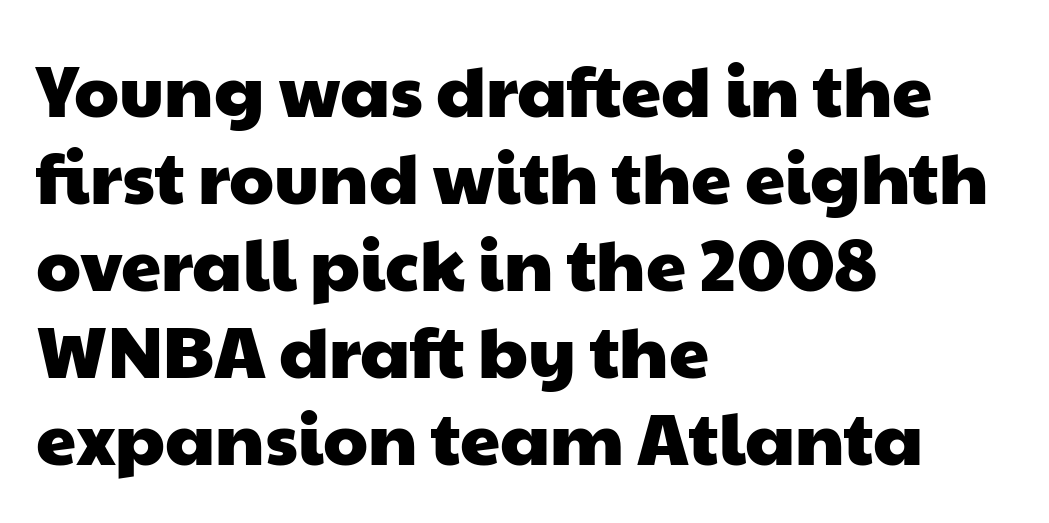
Proportional: the letters do not fall into vertical columns. Grotesque or geometric, the face here clearly has no serifs. Decoration check: the copy has no underline. Standard letterfit; no display-style spreading of the glyphs. This rendering uses left alignment, leaving the right contour irregular.
